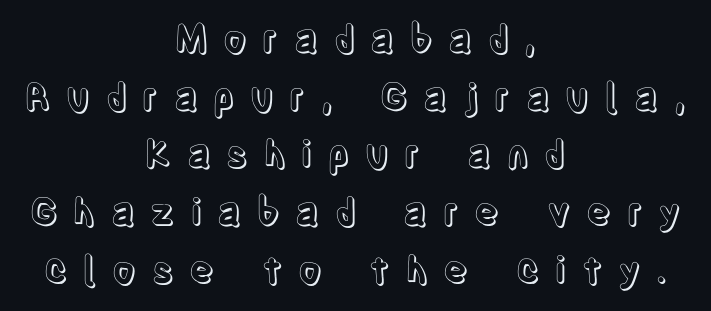
The image shows 37 px condensed type, upright; set centered, normal line spacing (1.56x), unusually wide letter spacing (+0.41 em), not underlined; a large x-height.
